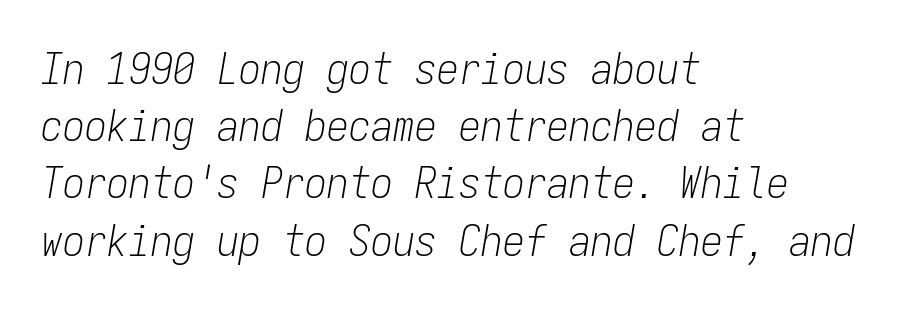
The image shows 44 px light, condensed type, italic (leaning right), monospaced; set left-aligned, normal line spacing (1.3x), normal letter spacing, not underlined; low stroke contrast and a medium x-height.
